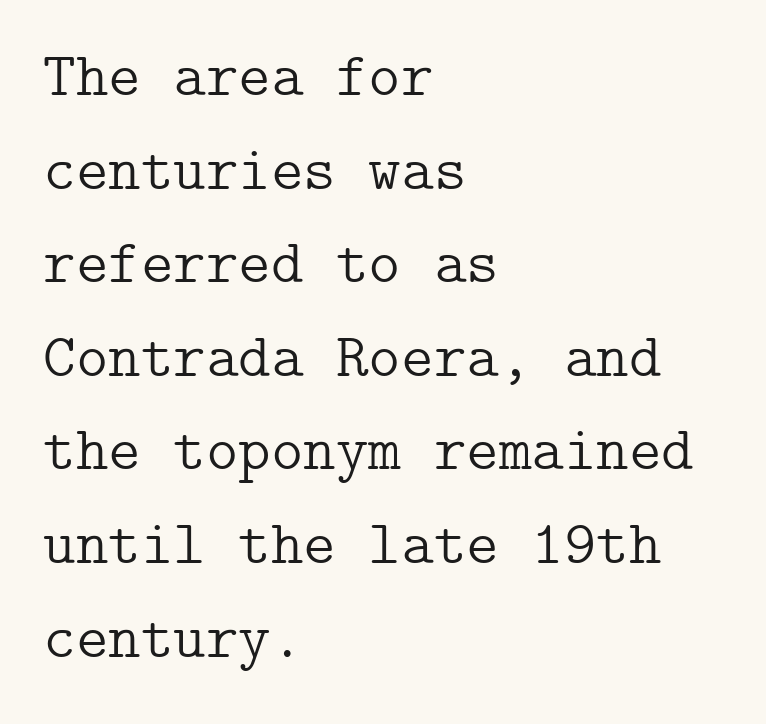
The image shows 62 px light serif type, upright; set left-aligned, normal line spacing (1.51x), normal letter spacing, not underlined; low stroke contrast and a medium x-height.
